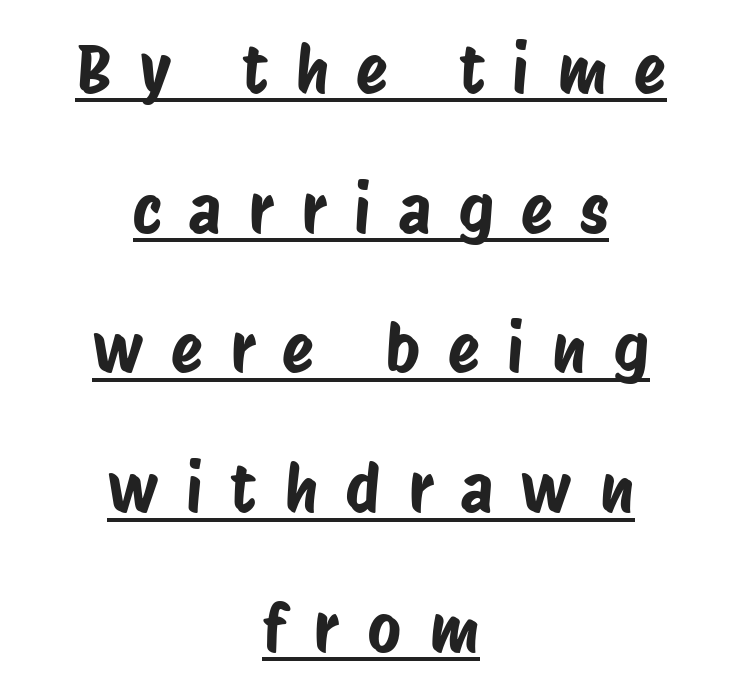
Spacing verdict: proportional, widths tailored to each character. Airy leading. The passage is arranged like a title page — every line centered. This is underlined copy, the kind a proofreader might mark for attention. Loose tracking; the words dissolve into strings of separated letters.
